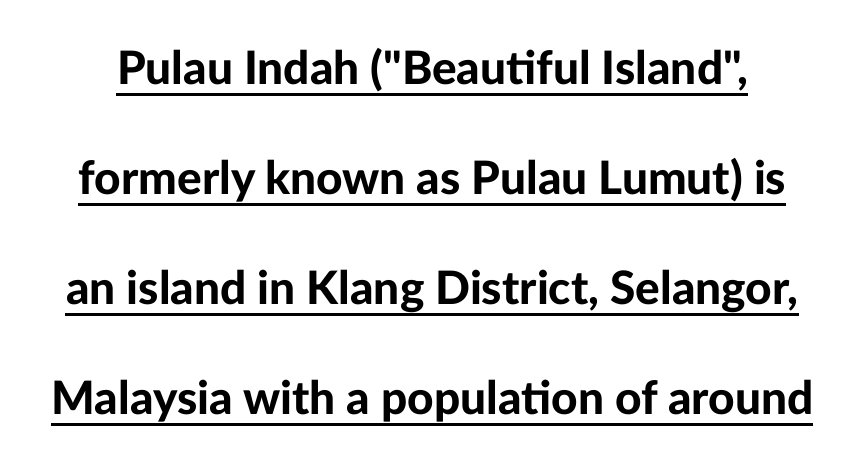
Q: Is the text bold? A: Yes.
Q: Is the text italic (slanted)? A: No, it is upright.
Q: Is the typeface a serif or a sans-serif typeface? A: Sans-serif.
Q: Is the text underlined? A: Yes.
Q: Is the spacing between letters normal or unusually wide? A: Normal.
Q: Is the spacing between lines tight, normal or loose? A: Loose.
Q: Width (condensed, normal, or wide)? A: Normal.
Q: Stroke contrast? A: Low.
Q: x-height? A: Medium.
Q: Monospaced? A: No.
